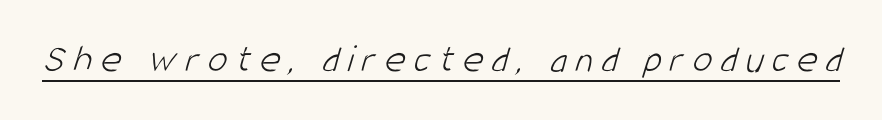
The image shows 40 px light, condensed sans-serif type; set unusually wide letter spacing (+0.21 em), underlined; low stroke contrast and a large x-height.
